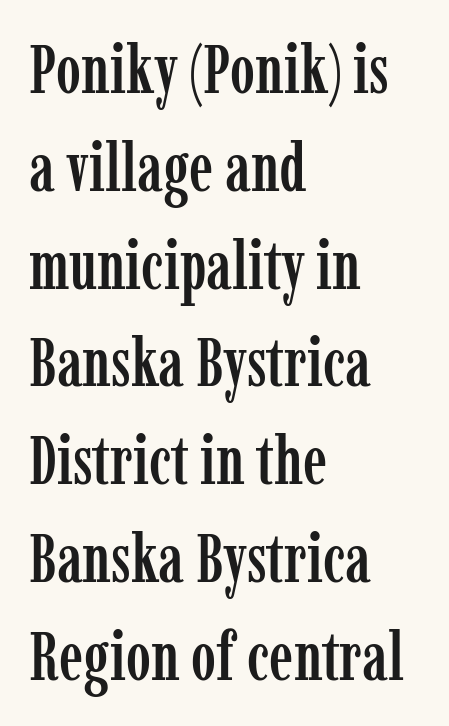
{"serif": "yes", "italic": "no", "width": "condensed", "stroke_contrast": "low", "x_height": "medium", "monospaced": "no", "underline": "no", "align": "left", "line_spacing": "normal", "line_spacing_ratio": 1.46, "letter_spacing": "normal", "letter_spacing_em": 0.0, "glyph_px": 67}
